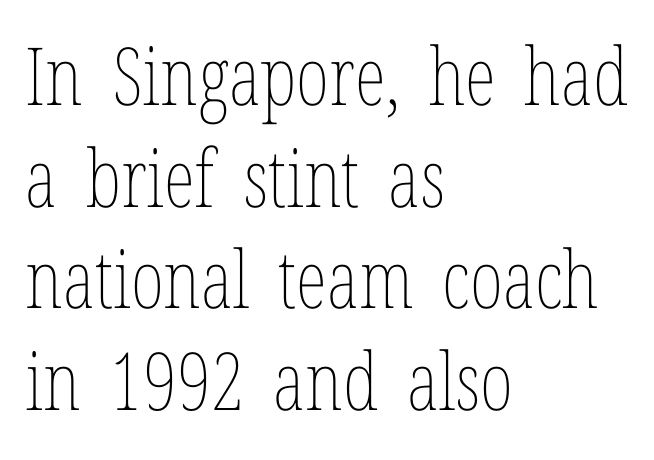
The image shows 80 px thin, condensed type, upright; set left-aligned, normal line spacing (1.27x), normal letter spacing, not underlined; low stroke contrast and a medium x-height.
